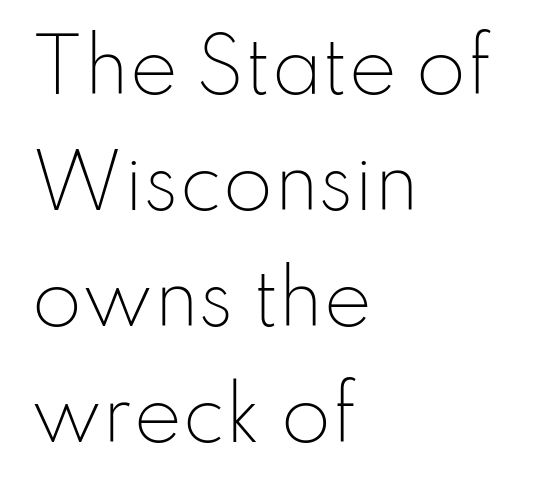
Caption: face not bold, strokes unweighted. These lines are composed in type without serifs. Glance below the letters and you will spot only blank space. The vertical gap from one line to the next is medium.
